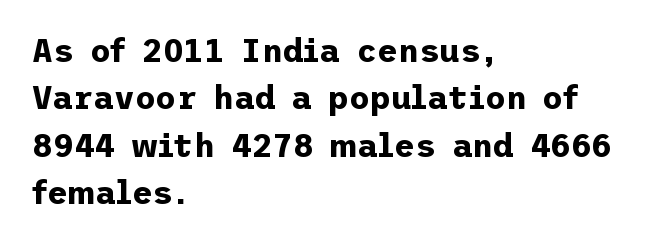
Does the lettering tilt? It doesn't — this is upright. The rendering shows plain stroke endings on the letterforms — a sans-serif design. You could call the tracking neutral — neither tight nor loose. Each new line begins a customary step beneath the previous one. The passage shown is not underscored anywhere. Summary of weight: heavy, a full bold.
